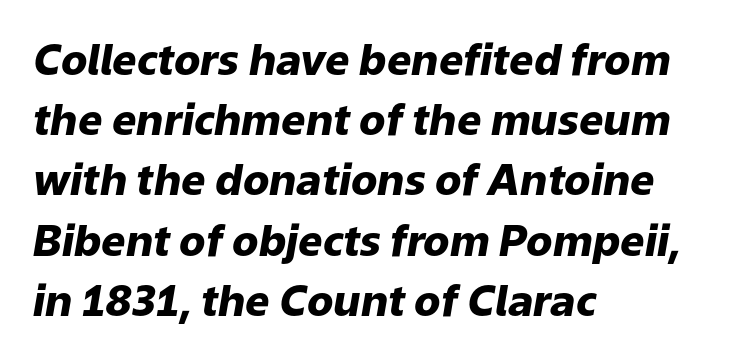
Q: Is the text bold? A: Yes.
Q: Is the text italic (slanted)? A: Yes, it leans right by about 9 degrees.
Q: Is the text underlined? A: No.
Q: How is the paragraph aligned? A: Left-aligned.
Q: Is the spacing between letters normal or unusually wide? A: Normal.
Q: Is the spacing between lines tight, normal or loose? A: Normal.
Q: Width (condensed, normal, or wide)? A: Normal.
Q: Stroke contrast? A: Low.
Q: x-height? A: Medium.
Q: Monospaced? A: No.
